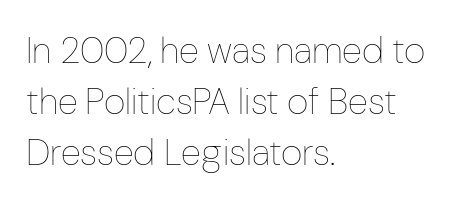
{"italic": "no", "bold": "no", "weight": "thin", "width": "condensed", "stroke_contrast": "low", "x_height": "medium", "monospaced": "no", "underline": "no", "align": "left", "line_spacing": "normal", "line_spacing_ratio": 1.38, "letter_spacing": "normal", "letter_spacing_em": 0.0, "glyph_px": 37}
